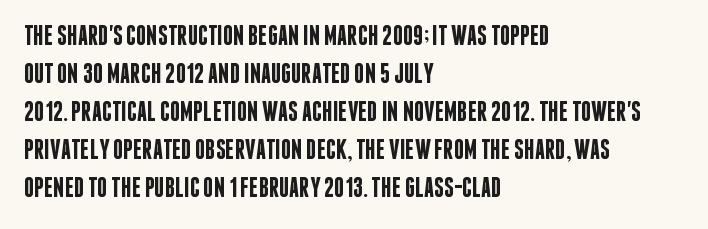
Q: Is the text bold? A: Semi-bold.
Q: Is the text italic (slanted)? A: No, it is upright.
Q: Is the typeface a serif or a sans-serif typeface? A: Sans-serif.
Q: Is the text underlined? A: No.
Q: How is the paragraph aligned? A: Left-aligned.
Q: Is the spacing between letters normal or unusually wide? A: Normal.
Q: Is the spacing between lines tight, normal or loose? A: Normal.
Q: Width (condensed, normal, or wide)? A: Condensed.
Q: Stroke contrast? A: Low.
Q: x-height? A: Large.
Q: Monospaced? A: No.
